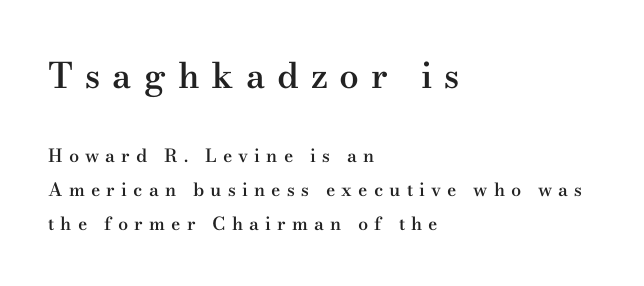
The image shows 35 px semibold, wide serif type, upright; set left-aligned, line spacing 1.87x, unusually wide letter spacing (+0.34 em), not underlined; the first (top) block is 1.94x larger; medium stroke contrast and a small x-height.
